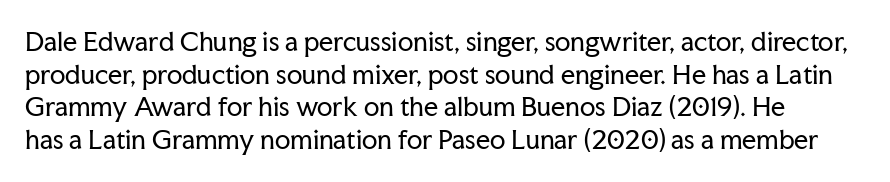
{"italic": "no", "bold": "no", "underline": "no", "line_spacing": "normal", "line_spacing_ratio": 1.31, "letter_spacing": "normal", "letter_spacing_em": 0.0, "glyph_px": 25}
